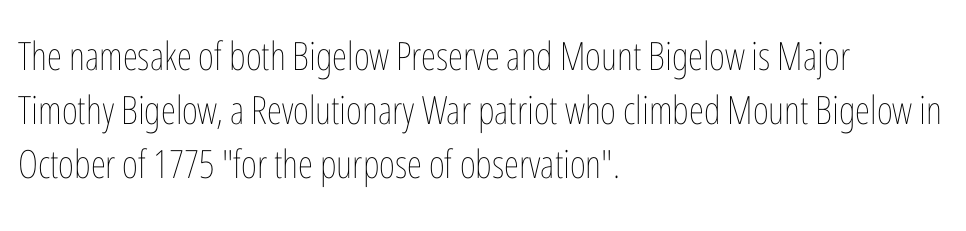
{"italic": "no", "bold": "no", "weight": "thin", "width": "condensed", "stroke_contrast": "low", "x_height": "medium", "monospaced": "no", "underline": "no", "align": "left", "line_spacing": "normal", "line_spacing_ratio": 1.39, "letter_spacing": "normal", "letter_spacing_em": 0.0, "glyph_px": 39}
